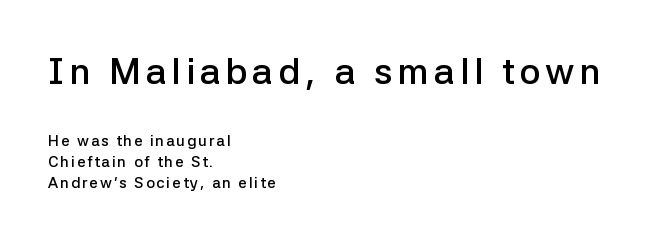
Students, observe: this is what conventionally led text looks like. Type size steps down from the first block to the second. This sample has the flowing, uneven cadence of proportional lettering. The letters carry no serifs — their stems end cleanly without finishing strokes. The strip under each line holds only bare page.
